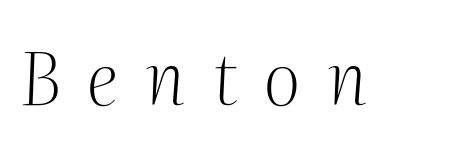
{"serif": "yes", "italic": "yes", "lean": "right", "slant_degrees": 2, "bold": "no", "weight": "light", "width": "normal", "stroke_contrast": "medium", "x_height": "medium", "monospaced": "no", "underline": "no", "letter_spacing": "wide", "letter_spacing_em": 0.37, "glyph_px": 73}
